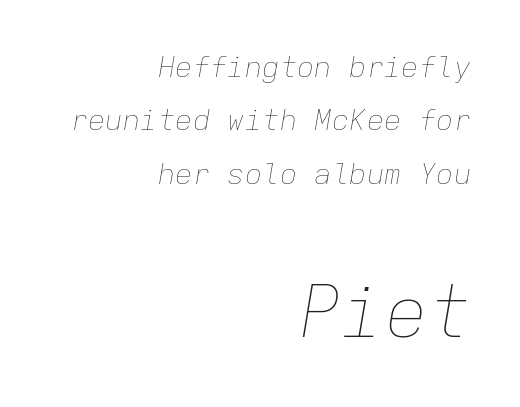
Q: Is the text bold? A: No.
Q: Is the text italic (slanted)? A: Yes, it leans right by about 9 degrees.
Q: Is the text underlined? A: No.
Q: How is the paragraph aligned? A: Right-aligned.
Q: Is the spacing between letters normal or unusually wide? A: Normal.
Q: Which block of text is set in a larger size, the first (top) or the second (bottom)? A: The second (bottom) one.
Q: Width (condensed, normal, or wide)? A: Normal.
Q: Stroke contrast? A: Low.
Q: x-height? A: Medium.
Q: Monospaced? A: Yes.
